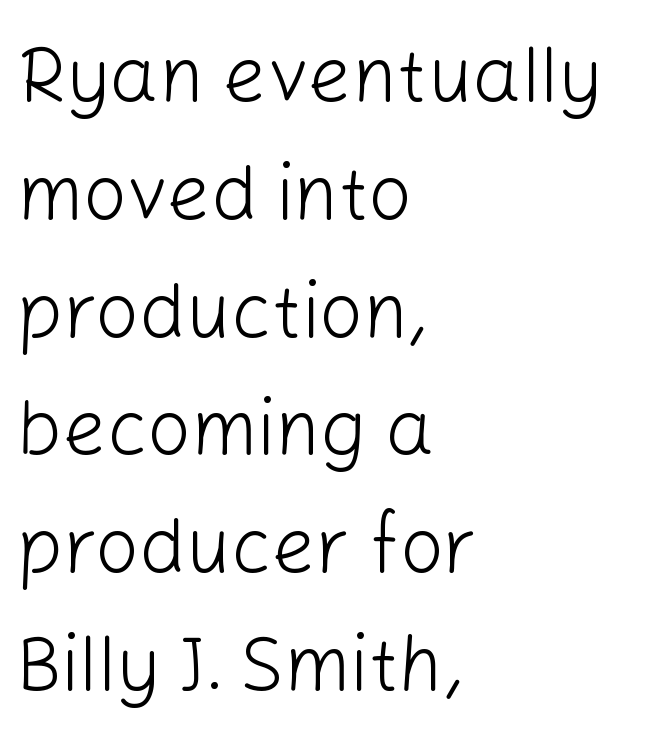
The image shows 77 px light sans-serif type, upright; set left-aligned, normal line spacing (1.53x), normal letter spacing, not underlined; low stroke contrast and a medium x-height.
